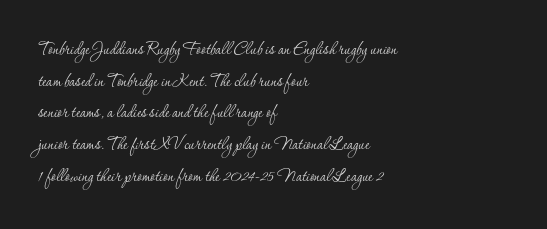
{"bold": "no", "underline": "no", "align": "left", "line_spacing": "normal", "line_spacing_ratio": 1.51, "letter_spacing": "normal", "letter_spacing_em": 0.0, "glyph_px": 21}
